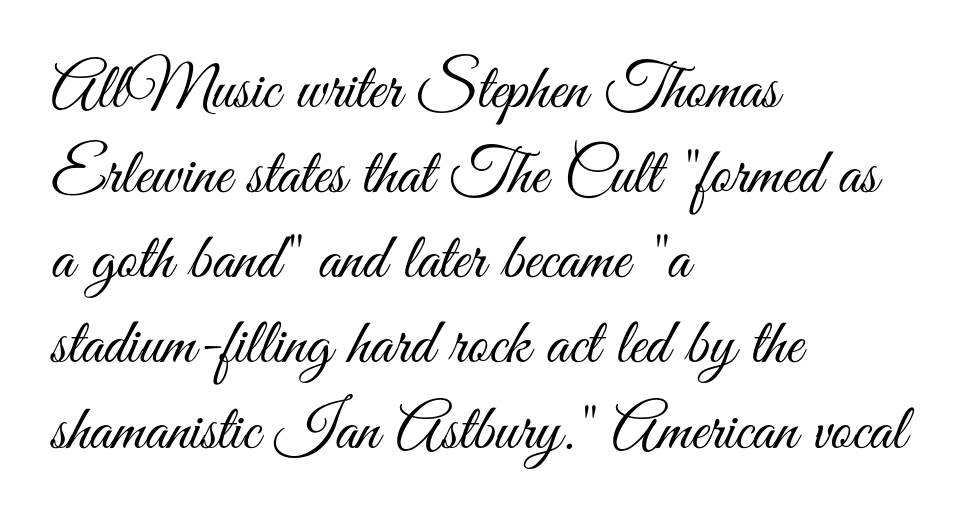
Leading matches the norm, producing a regular column. Nobody touched the tracking dial on this one. Examine the stroke ends and you'll find no serifs.
